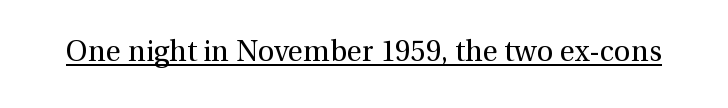
The image shows 29 px regular-weight serif type, upright; set normal letter spacing, underlined; medium stroke contrast and a medium x-height.
